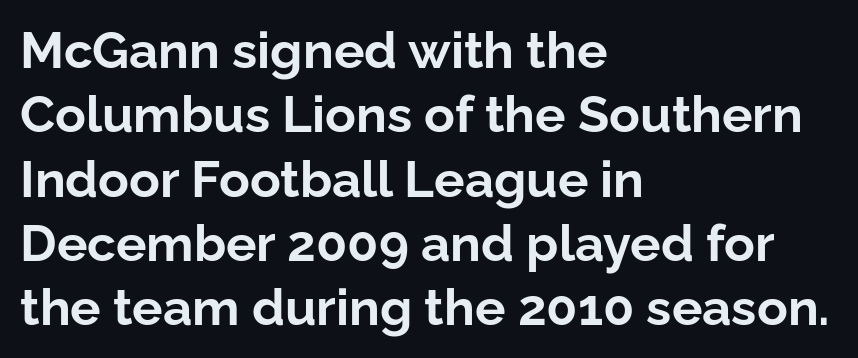
Q: Is the text bold? A: Yes.
Q: Is the text italic (slanted)? A: No, it is upright.
Q: Is the typeface a serif or a sans-serif typeface? A: Sans-serif.
Q: Is the text underlined? A: No.
Q: How is the paragraph aligned? A: Left-aligned.
Q: Is the spacing between letters normal or unusually wide? A: Normal.
Q: Is the spacing between lines tight, normal or loose? A: Normal.
Q: Width (condensed, normal, or wide)? A: Normal.
Q: Stroke contrast? A: Low.
Q: x-height? A: Medium.
Q: Monospaced? A: No.
